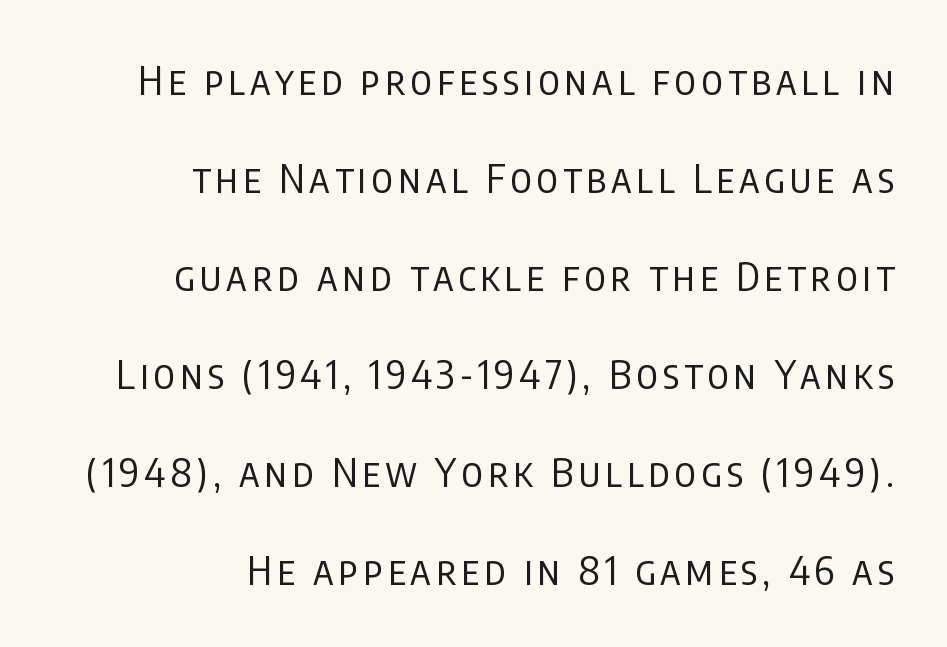
{"serif": "no", "italic": "no", "bold": "no", "weight": "regular", "width": "condensed", "stroke_contrast": "low", "x_height": "large", "monospaced": "no", "underline": "no", "align": "right", "line_spacing": "loose", "line_spacing_ratio": 2.45, "glyph_px": 40}
